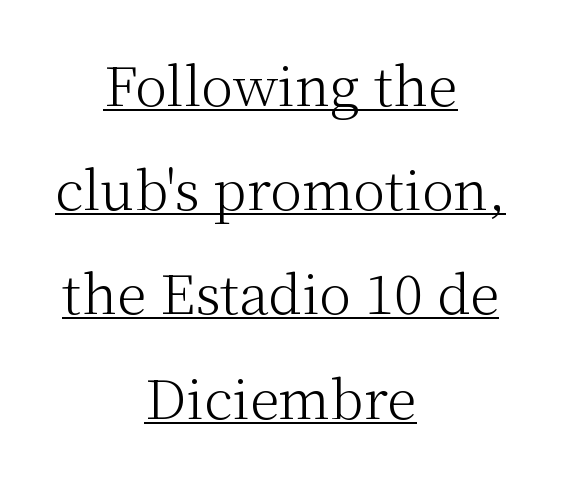
{"serif": "yes", "italic": "no", "bold": "no", "weight": "light", "width": "normal", "stroke_contrast": "medium", "x_height": "medium", "monospaced": "no", "underline": "yes", "align": "center", "line_spacing": "loose", "line_spacing_ratio": 1.93, "letter_spacing": "normal", "letter_spacing_em": 0.0, "glyph_px": 54}
